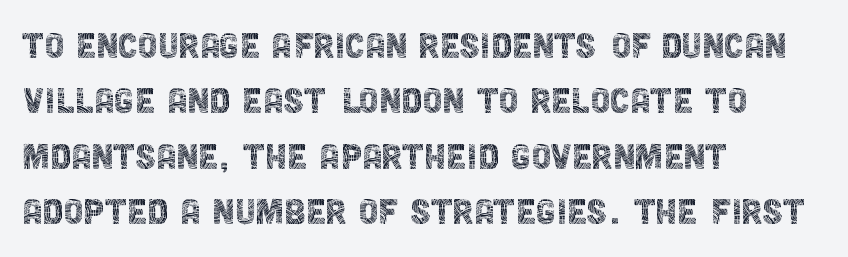
The image shows 45 px thin, condensed sans-serif type, upright; set left-aligned, line spacing 1.23x, normal letter spacing, not underlined; a large x-height.
